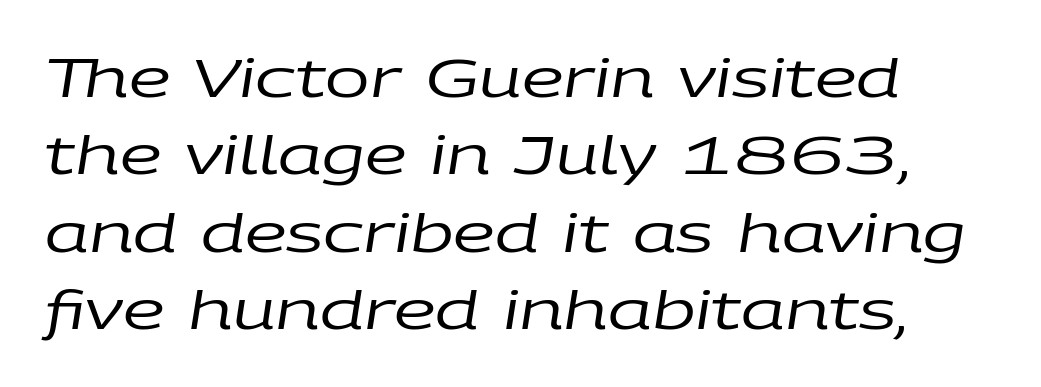
These lines stack with their left ends in a neat column. Think of a printed novel: that variable character pitch is what you see here. Each stroke keeps to a modest, everyday thickness or less. Does extra space separate the letters? No, they use regular spacing. The passage shown leans; its letterforms are oblique.
